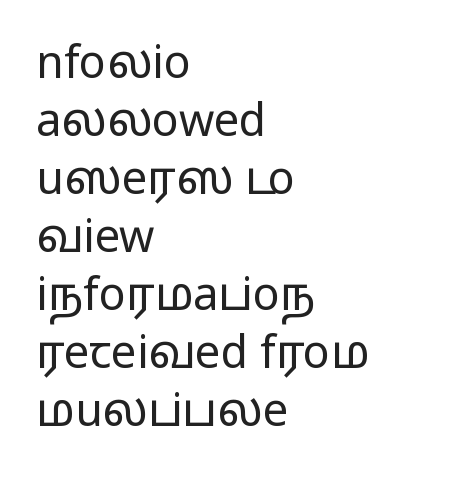
Rule under the text: the space is simply empty. Caption: multi-line text, flush left, ragged right. Is this a sans? Yes — the strokes have no serifs. Weight: in the light-to-regular range.
